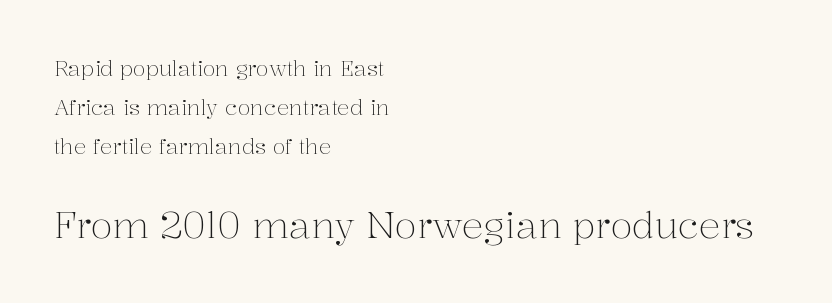
{"serif": "yes", "italic": "no", "bold": "no", "weight": "light", "width": "normal", "stroke_contrast": "medium", "x_height": "medium", "monospaced": "no", "underline": "no", "align": "left", "line_spacing_ratio": 1.86, "letter_spacing": "normal", "letter_spacing_em": 0.0, "larger_block": "second", "size_ratio": 1.71, "glyph_px": 36}
